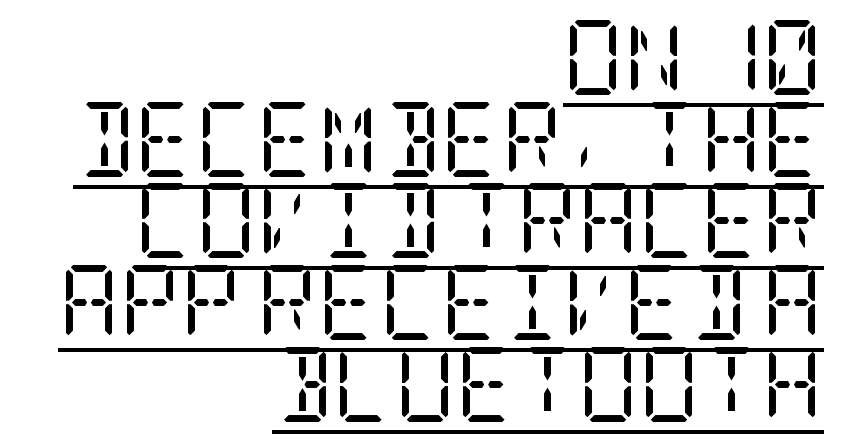
{"serif": "yes", "italic": "no", "bold": "no", "weight": "regular", "width": "condensed", "stroke_contrast": "low", "x_height": "large", "underline": "yes", "align": "right", "line_spacing": "tight", "line_spacing_ratio": 1.09, "letter_spacing": "normal", "letter_spacing_em": 0.0, "glyph_px": 75}
